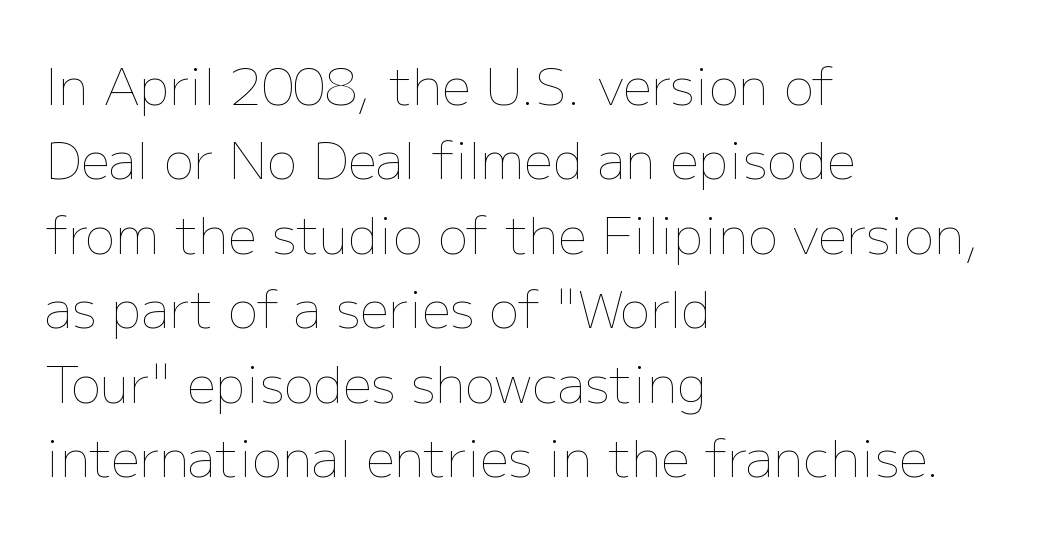
The image shows 51 px thin type, upright; set left-aligned, normal line spacing (1.46x), normal letter spacing, not underlined; low stroke contrast and a medium x-height.
